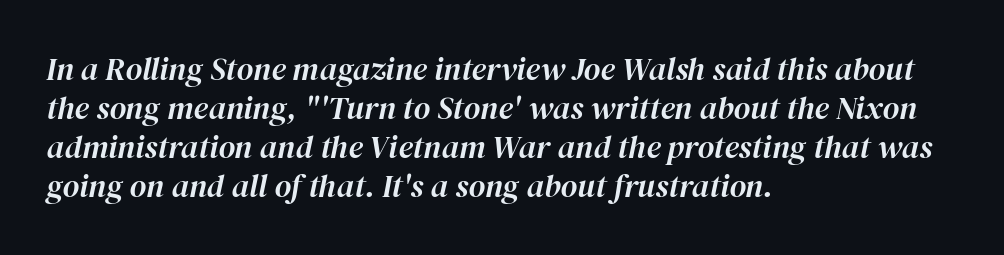
{"italic": "yes", "lean": "right", "slant_degrees": 12, "width": "normal", "stroke_contrast": "high", "x_height": "medium", "monospaced": "no", "underline": "no", "align": "left", "line_spacing_ratio": 1.22, "letter_spacing": "normal", "letter_spacing_em": 0.0, "glyph_px": 32}
